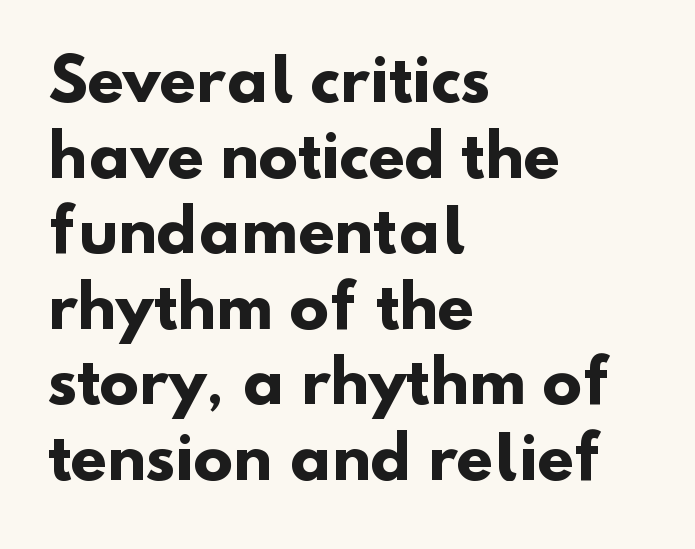
Q: Is the text bold? A: Yes.
Q: Is the typeface a serif or a sans-serif typeface? A: Sans-serif.
Q: Is the text underlined? A: No.
Q: How is the paragraph aligned? A: Left-aligned.
Q: Is the spacing between letters normal or unusually wide? A: Normal.
Q: Is the spacing between lines tight, normal or loose? A: Normal.
Q: Width (condensed, normal, or wide)? A: Normal.
Q: Stroke contrast? A: Low.
Q: x-height? A: Small.
Q: Monospaced? A: No.
